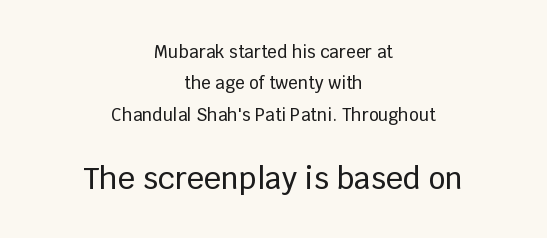
Q: Is the text italic (slanted)? A: No, it is upright.
Q: Is the typeface a serif or a sans-serif typeface? A: Sans-serif.
Q: Is the text underlined? A: No.
Q: How is the paragraph aligned? A: Centered.
Q: Is the spacing between letters normal or unusually wide? A: Normal.
Q: Which block of text is set in a larger size, the first (top) or the second (bottom)? A: The second (bottom) one.
Q: Width (condensed, normal, or wide)? A: Normal.
Q: Stroke contrast? A: Low.
Q: x-height? A: Large.
Q: Monospaced? A: No.
